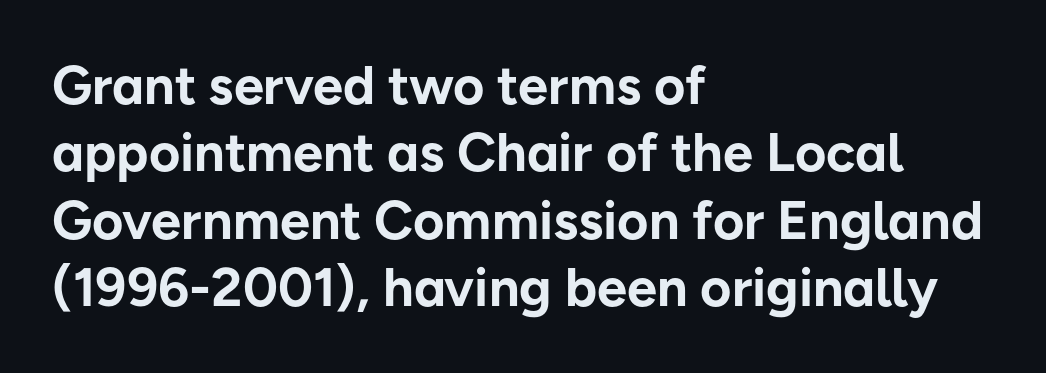
Q: Is the text bold? A: Yes.
Q: Is the text italic (slanted)? A: No, it is upright.
Q: Is the typeface a serif or a sans-serif typeface? A: Sans-serif.
Q: Is the text underlined? A: No.
Q: How is the paragraph aligned? A: Left-aligned.
Q: Is the spacing between letters normal or unusually wide? A: Normal.
Q: Is the spacing between lines tight, normal or loose? A: Normal.
Q: Width (condensed, normal, or wide)? A: Normal.
Q: Stroke contrast? A: Low.
Q: x-height? A: Medium.
Q: Monospaced? A: No.
